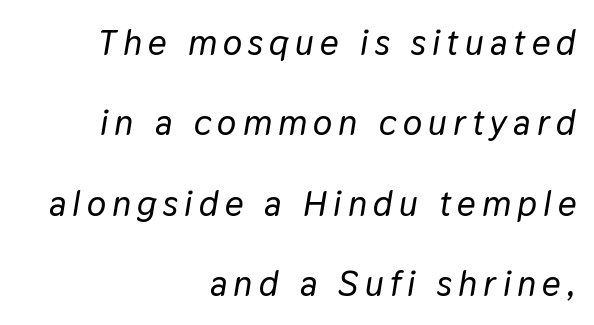
Tall strokes in this sample are angled rather than plumb. Decoration check: the copy has no underline. The rendering uses natural spacing where letterforms have individual widths. The paragraph has a hard right edge and a soft left edge.
